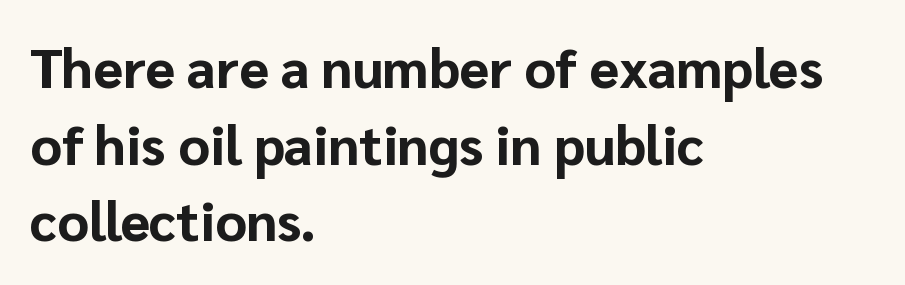
The image shows 54 px bold sans-serif type, upright; set left-aligned, normal line spacing (1.42x), normal letter spacing, not underlined; low stroke contrast and a medium x-height.
